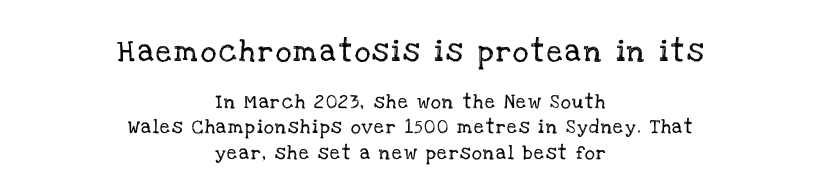
Line starts and ends both wander, symmetrically. The emphasis by scale lands on block number one, above. Upright lettering throughout. The space directly below the letters is spotless.
